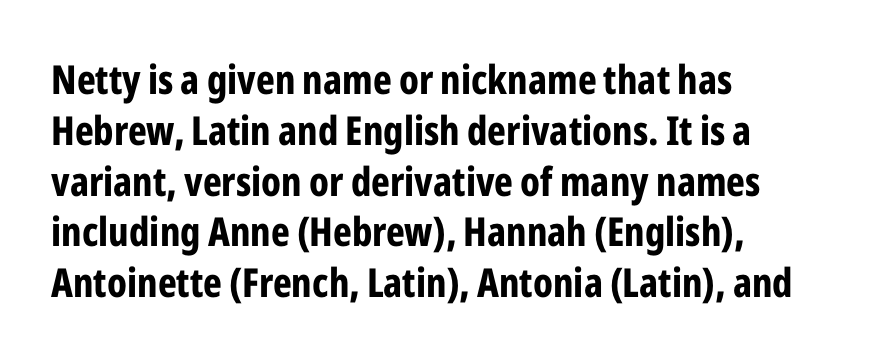
Q: Is the text bold? A: Yes.
Q: Is the text italic (slanted)? A: No, it is upright.
Q: Is the typeface a serif or a sans-serif typeface? A: Sans-serif.
Q: Is the text underlined? A: No.
Q: How is the paragraph aligned? A: Left-aligned.
Q: Is the spacing between letters normal or unusually wide? A: Normal.
Q: Is the spacing between lines tight, normal or loose? A: Normal.
Q: Width (condensed, normal, or wide)? A: Condensed.
Q: Stroke contrast? A: Low.
Q: x-height? A: Medium.
Q: Monospaced? A: No.
